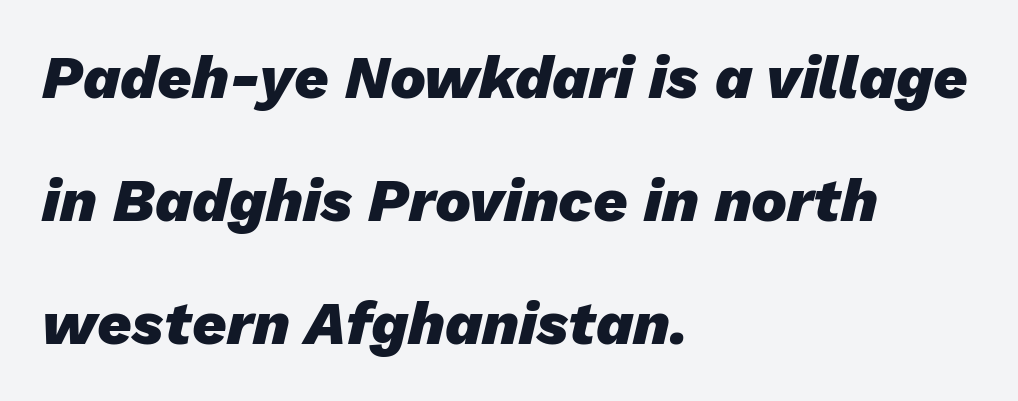
The image shows 60 px heavy type, italic (leaning right); set left-aligned, loose line spacing (2.05x), normal letter spacing, not underlined; low stroke contrast and a medium x-height.
